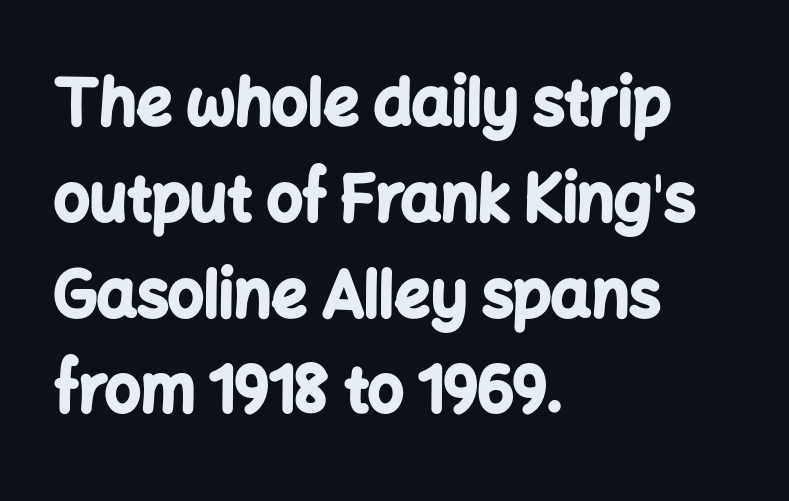
{"serif": "no", "italic": "no", "bold": "yes", "weight": "bold", "width": "normal", "stroke_contrast": "low", "x_height": "medium", "monospaced": "no", "underline": "no", "align": "left", "line_spacing": "normal", "line_spacing_ratio": 1.52, "letter_spacing": "normal", "letter_spacing_em": 0.0, "glyph_px": 63}
